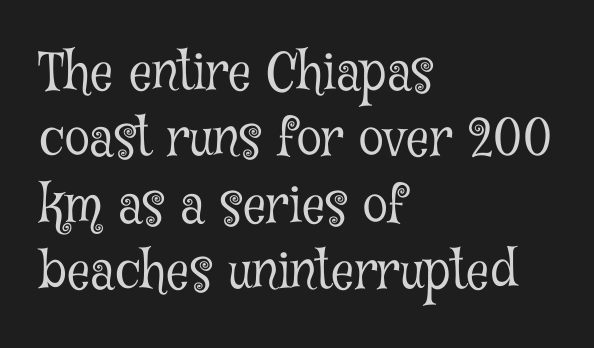
Is this a fixed-width face? No — the glyphs have proportional, varying widths. Italic: no, the glyphs are upright roman. Nobody drew a line under any word here. Stroke terminals: seriffed. How would I describe the line gaps? Plain and ordinary.
